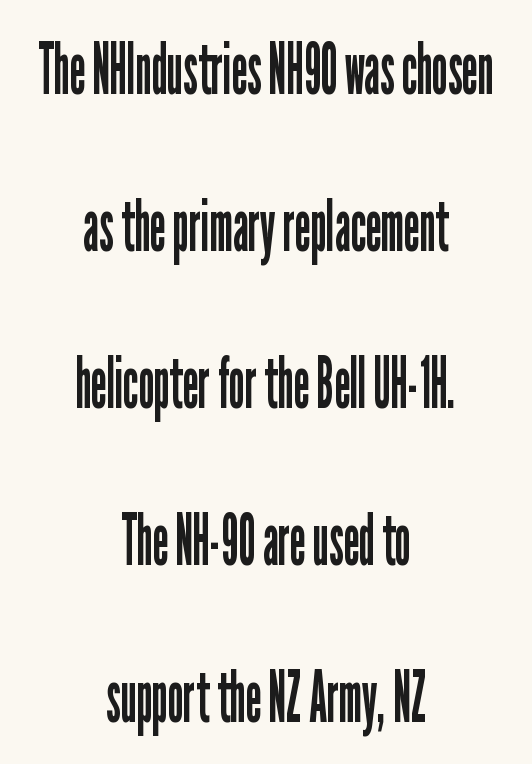
{"serif": "no", "italic": "no", "bold": "no", "weight": "regular", "width": "condensed", "stroke_contrast": "low", "x_height": "medium", "monospaced": "no", "underline": "no", "align": "center", "line_spacing": "loose", "line_spacing_ratio": 2.21, "letter_spacing": "normal", "letter_spacing_em": 0.0, "glyph_px": 71}
